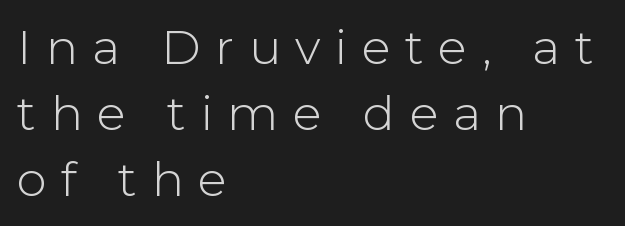
{"serif": "no", "italic": "no", "bold": "no", "weight": "light", "width": "normal", "stroke_contrast": "low", "x_height": "medium", "monospaced": "no", "underline": "no", "align": "left", "line_spacing": "normal", "line_spacing_ratio": 1.37, "letter_spacing": "wide", "letter_spacing_em": 0.3, "glyph_px": 48}
